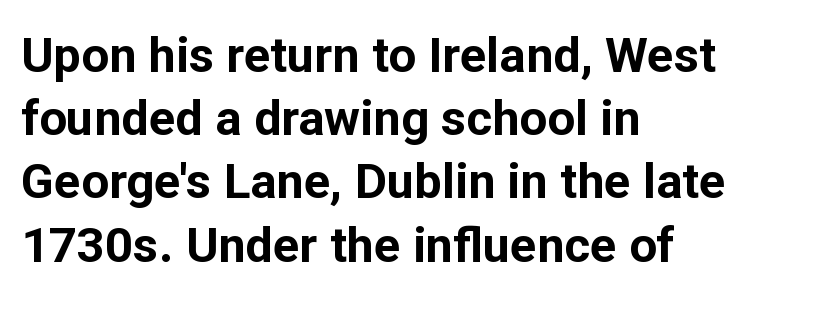
The image shows 49 px bold sans-serif type, upright; set left-aligned, normal line spacing (1.29x), normal letter spacing, not underlined; low stroke contrast and a medium x-height.
